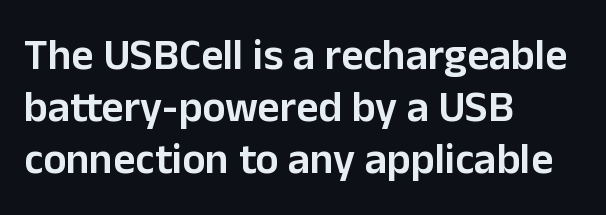
The image shows 43 px semibold sans-serif type, upright; set left-aligned, line spacing 1.21x, normal letter spacing, not underlined; low stroke contrast and a medium x-height.
